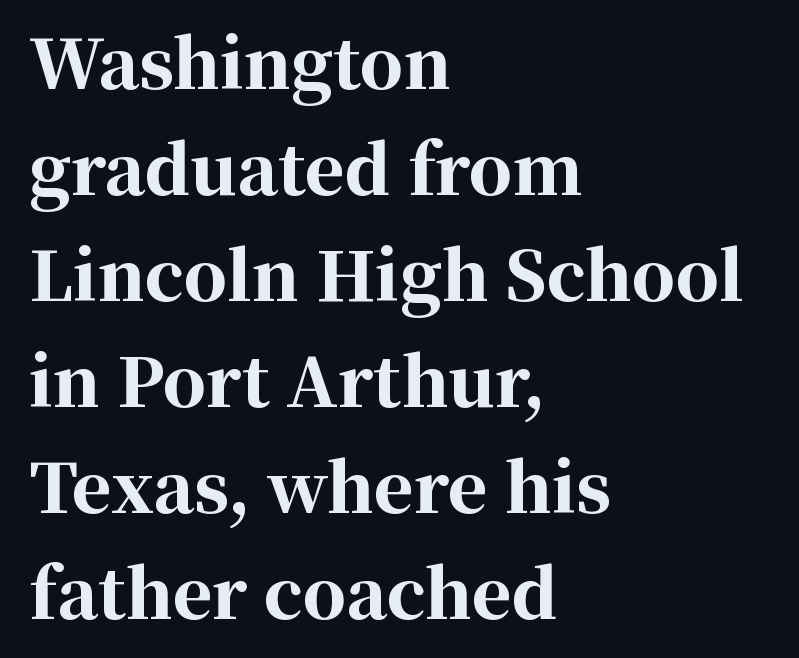
{"serif": "yes", "italic": "no", "bold": "yes", "weight": "bold", "width": "normal", "stroke_contrast": "high", "x_height": "medium", "monospaced": "no", "underline": "no", "align": "left", "line_spacing": "normal", "line_spacing_ratio": 1.56, "letter_spacing": "normal", "letter_spacing_em": 0.0, "glyph_px": 68}
